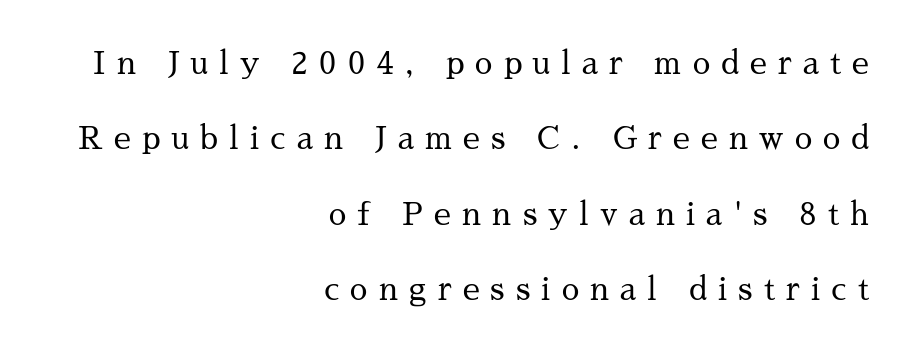
The image shows 31 px regular-weight serif type, upright; set right-aligned, loose line spacing (2.43x), unusually wide letter spacing (+0.36 em), not underlined; medium stroke contrast and a medium x-height.
